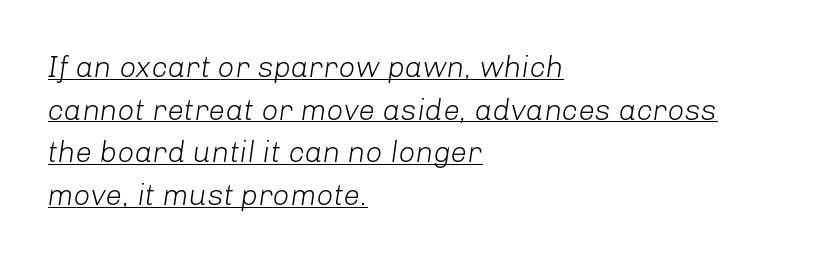
The image shows 30 px light type, italic (leaning right); set left-aligned, normal line spacing (1.42x), normal letter spacing, underlined; low stroke contrast and a medium x-height.
